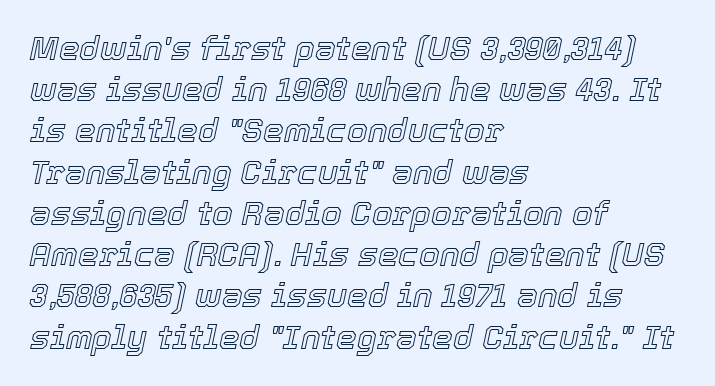
Every row of glyphs begins at an identical x-position on the left. If you drew a line through each stem, it would be angled. Each letter keeps its own natural width here, so spacing adapts to shape. The glyphs are unaccompanied by any horizontal stroke below them.
